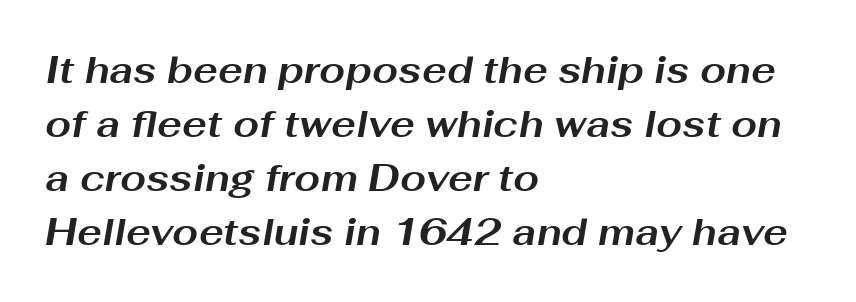
Q: Is the text bold? A: Yes.
Q: Is the text italic (slanted)? A: Yes, it leans right by about 10 degrees.
Q: Is the text underlined? A: No.
Q: How is the paragraph aligned? A: Left-aligned.
Q: Is the spacing between letters normal or unusually wide? A: Normal.
Q: Is the spacing between lines tight, normal or loose? A: Normal.
Q: Width (condensed, normal, or wide)? A: Wide.
Q: Stroke contrast? A: Medium.
Q: x-height? A: Medium.
Q: Monospaced? A: No.
